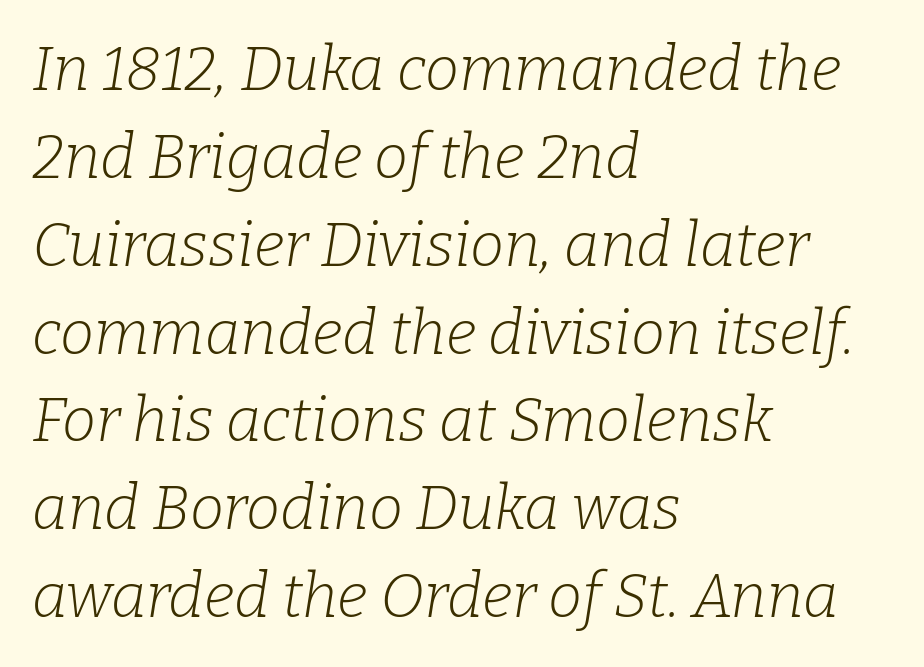
Q: Is the text bold? A: No.
Q: Is the text italic (slanted)? A: Yes, it leans right by about 9 degrees.
Q: Is the typeface a serif or a sans-serif typeface? A: Serif.
Q: Is the text underlined? A: No.
Q: How is the paragraph aligned? A: Left-aligned.
Q: Is the spacing between letters normal or unusually wide? A: Normal.
Q: Is the spacing between lines tight, normal or loose? A: Normal.
Q: Width (condensed, normal, or wide)? A: Normal.
Q: Stroke contrast? A: Low.
Q: x-height? A: Medium.
Q: Monospaced? A: No.
